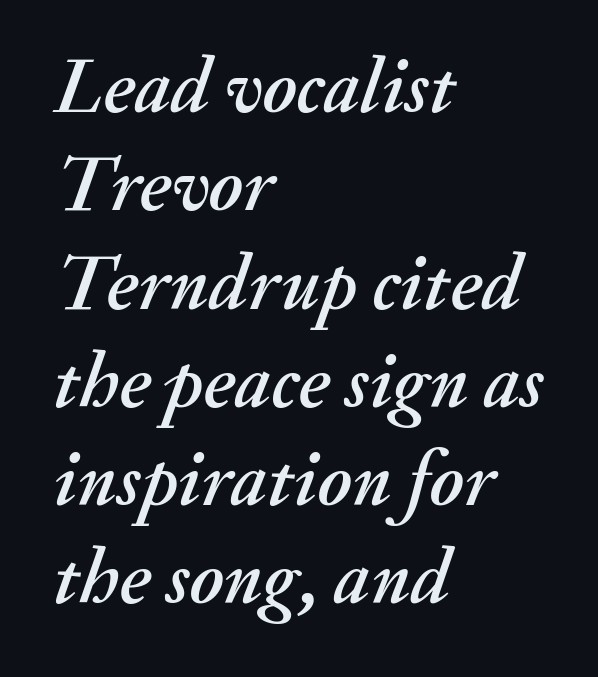
The image shows 78 px text type, italic (leaning right); set left-aligned, normal line spacing (1.26x), normal letter spacing, not underlined; medium stroke contrast and a small x-height.
